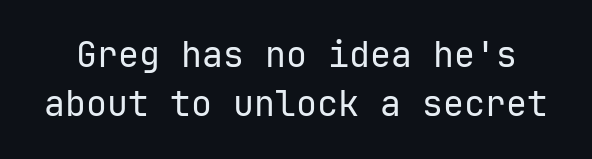
{"serif": "no", "italic": "no", "bold": "no", "weight": "regular", "width": "normal", "stroke_contrast": "low", "x_height": "medium", "underline": "no", "line_spacing": "normal", "line_spacing_ratio": 1.41, "letter_spacing": "normal", "letter_spacing_em": 0.0, "glyph_px": 35}
